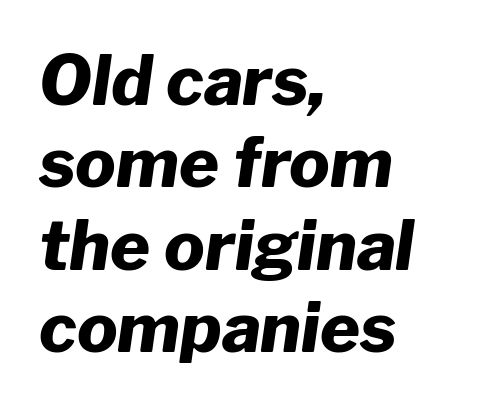
Q: Is the text bold? A: Yes.
Q: Is the text italic (slanted)? A: Yes, it leans right by about 8 degrees.
Q: Is the text underlined? A: No.
Q: How is the paragraph aligned? A: Left-aligned.
Q: Is the spacing between letters normal or unusually wide? A: Normal.
Q: Width (condensed, normal, or wide)? A: Normal.
Q: Stroke contrast? A: Low.
Q: x-height? A: Medium.
Q: Monospaced? A: No.
